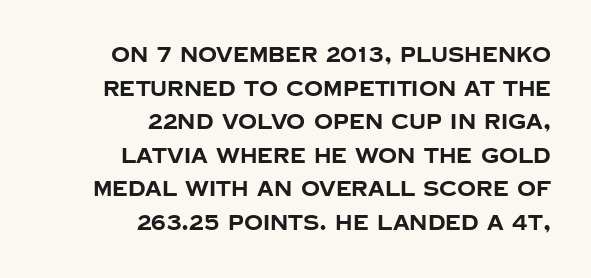
Q: Is the text bold? A: Yes.
Q: Is the text italic (slanted)? A: No, it is upright.
Q: Is the text underlined? A: No.
Q: How is the paragraph aligned? A: Right-aligned.
Q: Is the spacing between letters normal or unusually wide? A: Normal.
Q: Is the spacing between lines tight, normal or loose? A: Normal.
